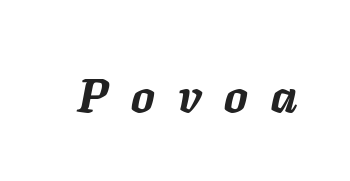
The image shows 47 px semibold type, italic (leaning right); set unusually wide letter spacing (+0.49 em), not underlined; low stroke contrast and a medium x-height.
